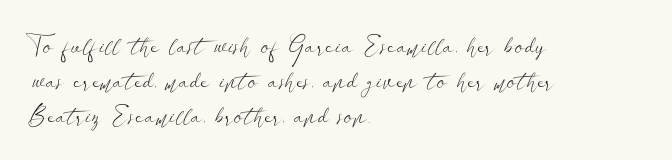
Q: Is the text bold? A: No.
Q: Is the text italic (slanted)? A: Yes.
Q: Is the text underlined? A: No.
Q: How is the paragraph aligned? A: Left-aligned.
Q: Is the spacing between letters normal or unusually wide? A: Normal.
Q: Is the spacing between lines tight, normal or loose? A: Normal.
